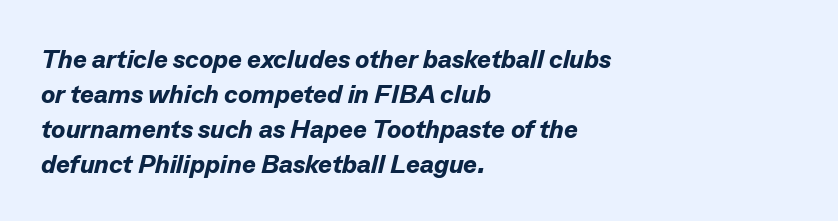
What stands out about the letter spacing? Nothing — it is the standard amount. Alignment: flush left. Heavy, bold letterforms. Regarding leading, the lines here are spaced in the standard way. A clean baseline with only descenders dipping below it. Italic? Definitely — the glyphs are oblique.
